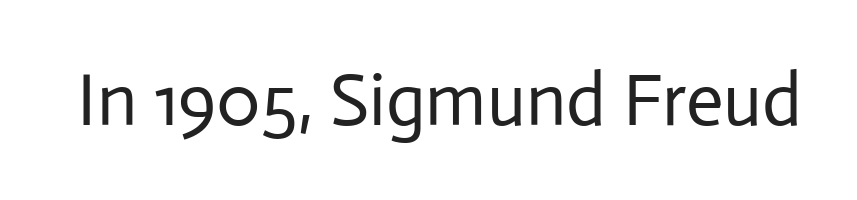
Q: Is the text bold? A: No.
Q: Is the text italic (slanted)? A: No, it is upright.
Q: Is the typeface a serif or a sans-serif typeface? A: Sans-serif.
Q: Is the text underlined? A: No.
Q: Is the spacing between letters normal or unusually wide? A: Normal.
Q: Width (condensed, normal, or wide)? A: Normal.
Q: Stroke contrast? A: Low.
Q: x-height? A: Medium.
Q: Monospaced? A: No.
